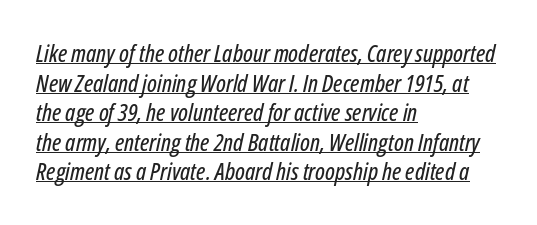
The image shows 24 px text type, italic (leaning right); set left-aligned, line spacing 1.23x, normal letter spacing, underlined.
